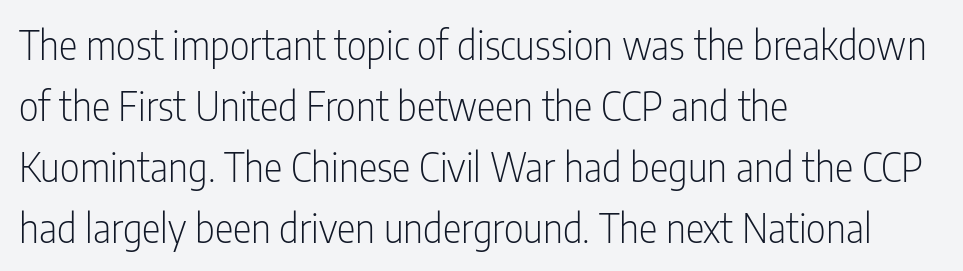
Short note: letters normally spaced. Grotesque or geometric, the face here clearly has no serifs. These lines were composed using upright roman letters. A bare baseline throughout the passage. Heft: none added — not bold. These lines are rendered in a variable-pitch font.
